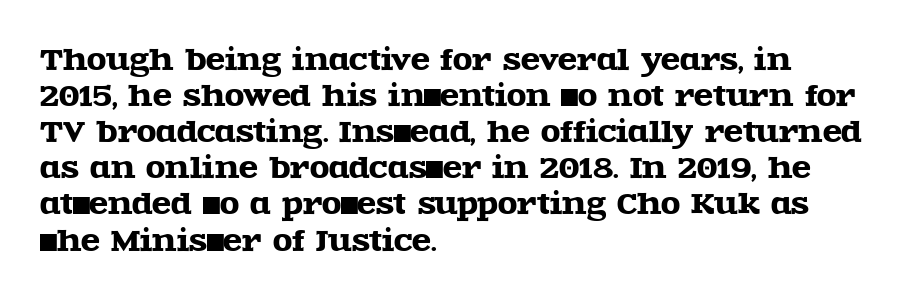
The image shows 28 px wide serif type, upright; set left-aligned, normal line spacing (1.29x), normal letter spacing, not underlined; a large x-height.
